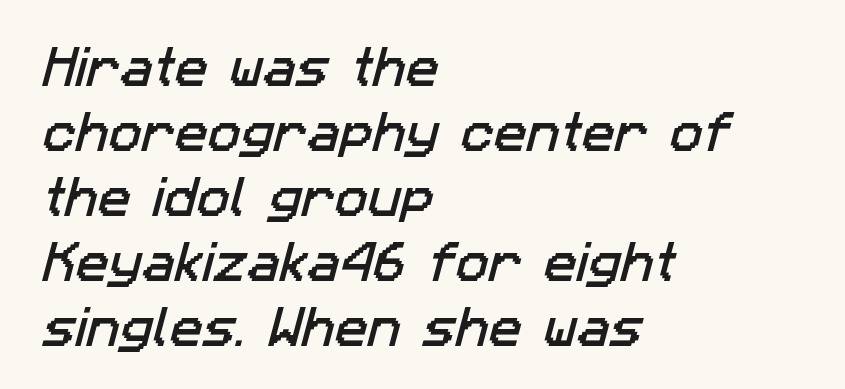
The image shows 44 px sans-serif type; set left-aligned, normal line spacing (1.48x), normal letter spacing, not underlined; low stroke contrast and a medium x-height.
